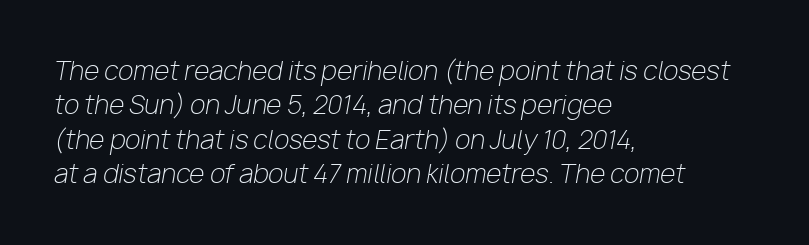
The lines in this sample share a left origin and differ only in where they stop. The font's italic variant was chosen for this text. The rows are spaced the way most documents space them. The glyphs are unaccompanied by any horizontal stroke below them. The face looks like a standard text weight, possibly lighter. The type is set solid horizontally, with unmodified tracking.
